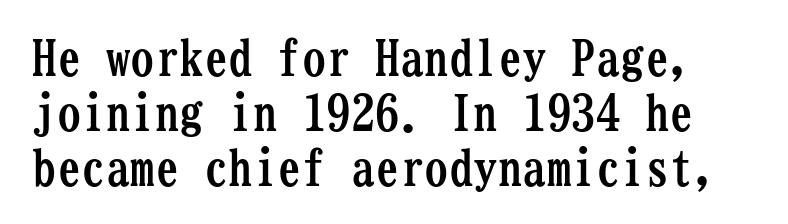
{"serif": "yes", "italic": "no", "bold": "yes", "weight": "semibold", "width": "condensed", "stroke_contrast": "low", "x_height": "medium", "monospaced": "yes", "underline": "no", "line_spacing": "tight", "line_spacing_ratio": 1.12, "letter_spacing": "normal", "letter_spacing_em": 0.0, "glyph_px": 49}
